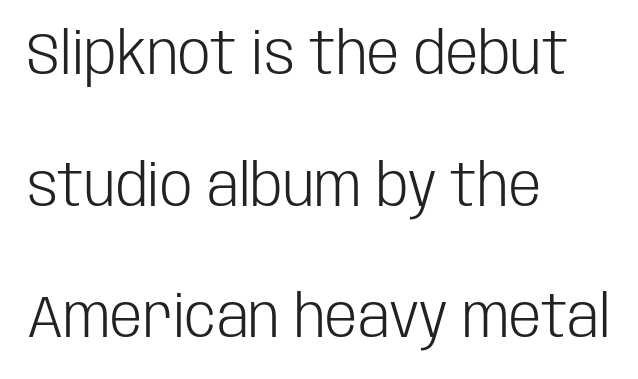
{"serif": "no", "italic": "no", "bold": "no", "weight": "light", "width": "condensed", "stroke_contrast": "low", "x_height": "large", "monospaced": "no", "underline": "no", "align": "left", "line_spacing": "loose", "line_spacing_ratio": 2.27, "letter_spacing": "normal", "letter_spacing_em": 0.0, "glyph_px": 58}
